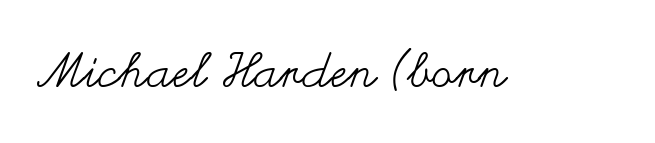
Q: Is the text bold? A: No.
Q: Is the text italic (slanted)? A: Yes.
Q: Is the text underlined? A: No.
Q: Is the spacing between letters normal or unusually wide? A: Normal.
Q: Width (condensed, normal, or wide)? A: Wide.
Q: Stroke contrast? A: Medium.
Q: x-height? A: Small.
Q: Monospaced? A: No.
